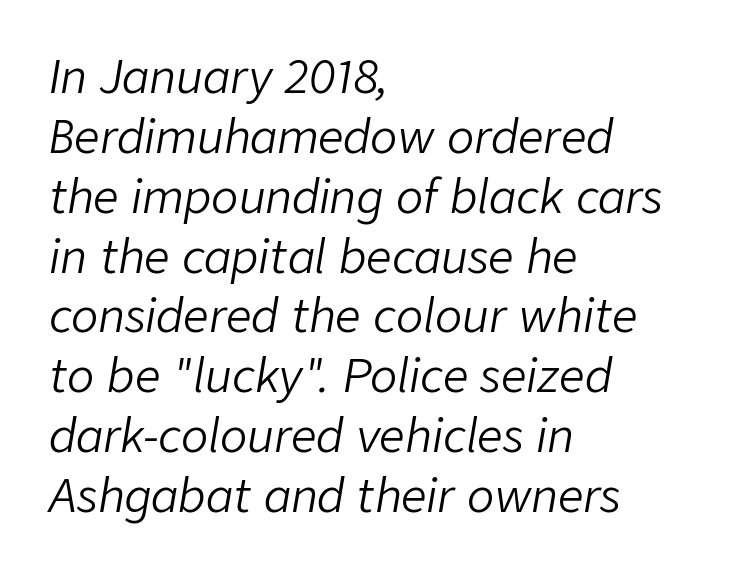
{"italic": "yes", "lean": "right", "slant_degrees": 9, "bold": "no", "weight": "light", "width": "normal", "stroke_contrast": "low", "x_height": "medium", "monospaced": "no", "underline": "no", "align": "left", "line_spacing": "normal", "line_spacing_ratio": 1.33, "letter_spacing": "normal", "letter_spacing_em": 0.0, "glyph_px": 45}
